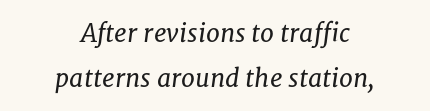
{"italic": "yes", "lean": "right", "slant_degrees": 8, "bold": "no", "underline": "no", "align": "center", "line_spacing_ratio": 1.79, "letter_spacing": "normal", "letter_spacing_em": 0.0, "glyph_px": 25}
